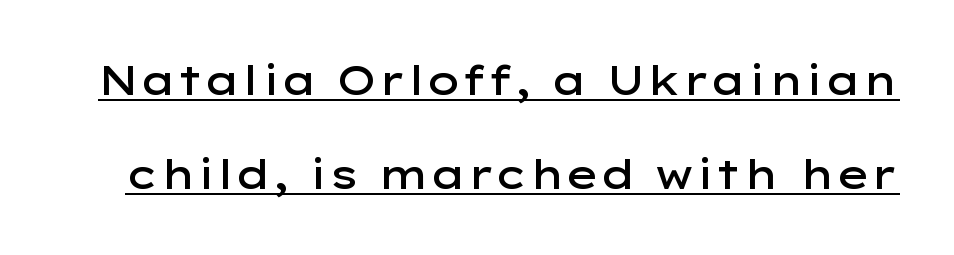
Serifs: no, the terminals of the letterforms are clean. How heavy is the stroke? Medium-heavy — a semibold, shy of bold. Notice how the stems are strictly vertical — no italics here. Compared with undecorated copy, this sample adds a rule below the words.
